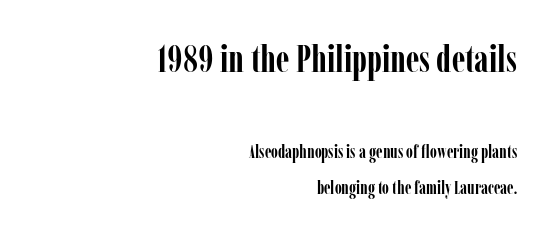
Q: Is the text bold? A: Yes.
Q: Is the text italic (slanted)? A: No, it is upright.
Q: Is the typeface a serif or a sans-serif typeface? A: Serif.
Q: Is the text underlined? A: No.
Q: How is the paragraph aligned? A: Right-aligned.
Q: Is the spacing between letters normal or unusually wide? A: Normal.
Q: Is the spacing between lines tight, normal or loose? A: Loose.
Q: Which block of text is set in a larger size, the first (top) or the second (bottom)? A: The first (top) one.
Q: Width (condensed, normal, or wide)? A: Condensed.
Q: Stroke contrast? A: Low.
Q: x-height? A: Medium.
Q: Monospaced? A: No.
